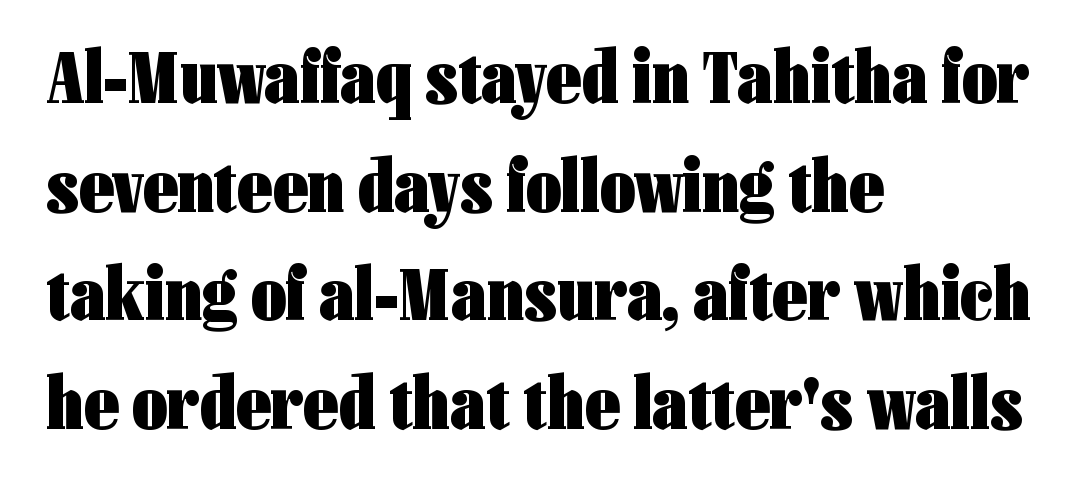
Q: Is the text bold? A: Yes.
Q: Is the text italic (slanted)? A: No, it is upright.
Q: Is the typeface a serif or a sans-serif typeface? A: Sans-serif.
Q: Is the text underlined? A: No.
Q: How is the paragraph aligned? A: Left-aligned.
Q: Is the spacing between letters normal or unusually wide? A: Normal.
Q: Is the spacing between lines tight, normal or loose? A: Normal.
Q: Width (condensed, normal, or wide)? A: Condensed.
Q: Stroke contrast? A: Low.
Q: x-height? A: Medium.
Q: Monospaced? A: No.
